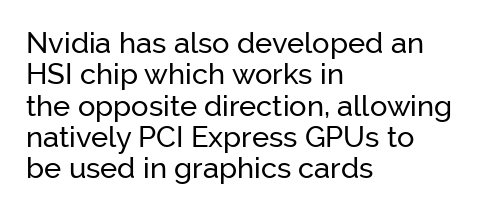
The image shows 29 px sans-serif type, upright; set left-aligned, tight line spacing (1.08x), normal letter spacing, not underlined; low stroke contrast and a medium x-height.
